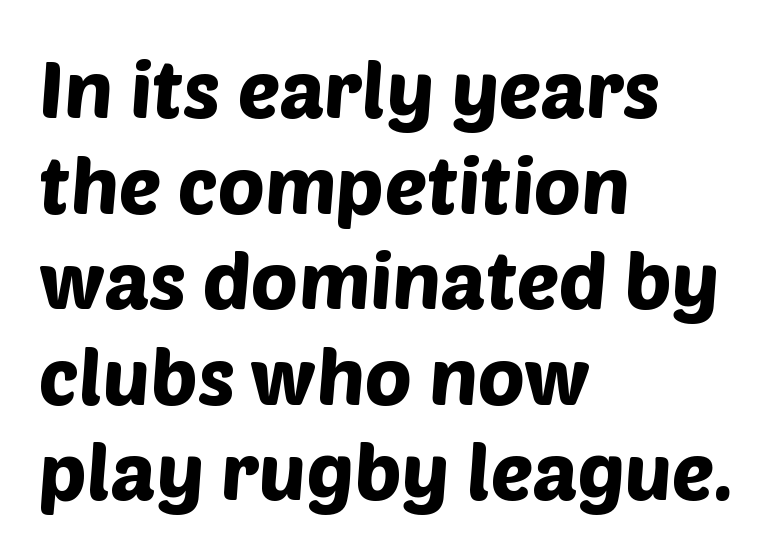
{"serif": "no", "width": "normal", "stroke_contrast": "low", "x_height": "large", "monospaced": "no", "underline": "no", "align": "left", "line_spacing_ratio": 1.21, "letter_spacing": "normal", "letter_spacing_em": 0.0, "glyph_px": 79}
